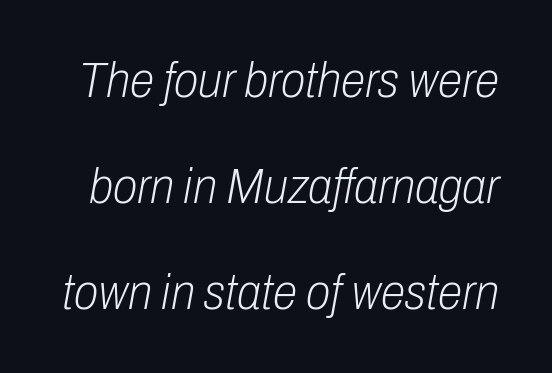
{"italic": "yes", "lean": "right", "slant_degrees": 10, "bold": "no", "weight": "light", "width": "condensed", "stroke_contrast": "low", "x_height": "medium", "monospaced": "no", "underline": "no", "line_spacing": "loose", "line_spacing_ratio": 2.12, "letter_spacing": "normal", "letter_spacing_em": 0.0, "glyph_px": 50}
